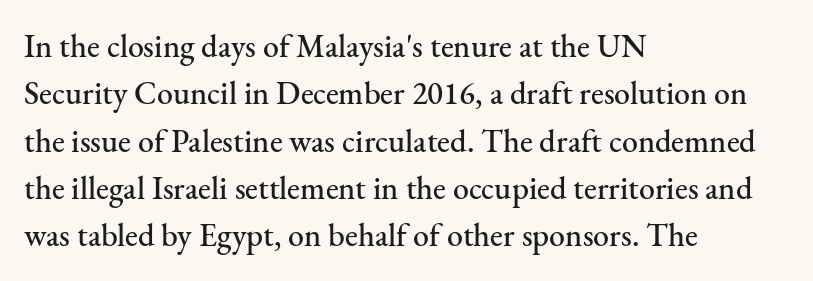
{"serif": "yes", "italic": "no", "width": "normal", "stroke_contrast": "medium", "x_height": "small", "monospaced": "no", "underline": "no", "align": "left", "line_spacing": "normal", "line_spacing_ratio": 1.48, "letter_spacing": "normal", "letter_spacing_em": 0.0, "glyph_px": 32}
